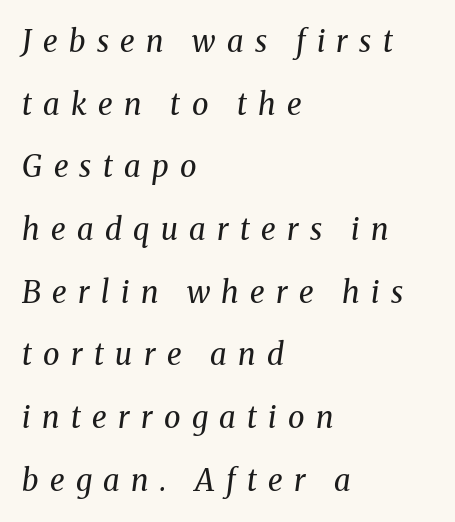
This sample is left-justified, so line endings fall wherever the words run out. Think of a printed novel: that variable character pitch is what you see here. Type style note: has serifs. Stroke thickness stays within the range of a standard reading face or lighter. The space beneath each line is pristine and unruled.
